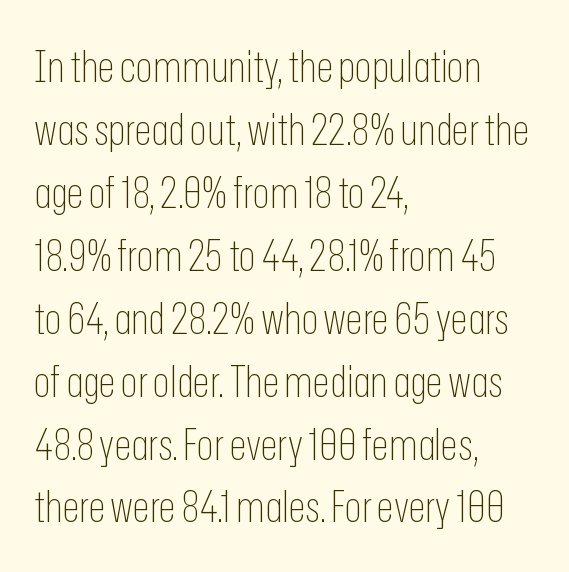
{"serif": "no", "italic": "no", "bold": "no", "weight": "thin", "width": "condensed", "stroke_contrast": "low", "x_height": "medium", "monospaced": "no", "underline": "no", "align": "left", "line_spacing": "normal", "line_spacing_ratio": 1.43, "letter_spacing": "normal", "letter_spacing_em": 0.0, "glyph_px": 44}
